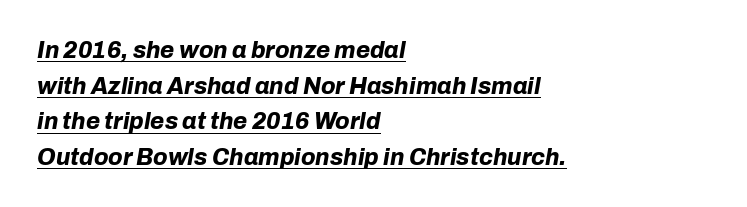
Q: Is the text bold? A: Yes.
Q: Is the text italic (slanted)? A: Yes, it leans right by about 10 degrees.
Q: Is the text underlined? A: Yes.
Q: How is the paragraph aligned? A: Left-aligned.
Q: Is the spacing between letters normal or unusually wide? A: Normal.
Q: Is the spacing between lines tight, normal or loose? A: Normal.
